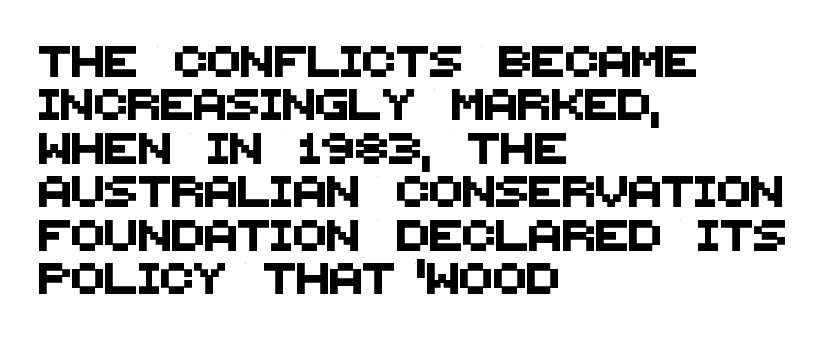
{"serif": "no", "width": "normal", "stroke_contrast": "medium", "x_height": "large", "monospaced": "no", "underline": "no", "align": "left", "line_spacing": "normal", "line_spacing_ratio": 1.4, "letter_spacing": "normal", "letter_spacing_em": 0.0, "glyph_px": 31}
